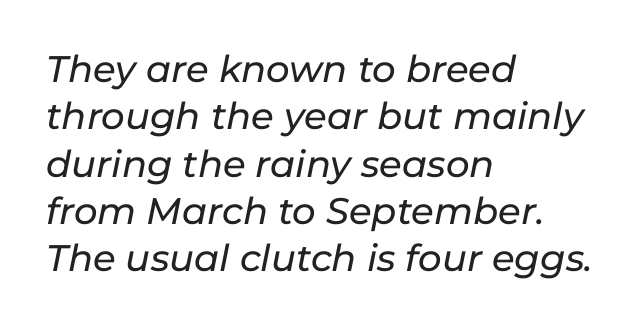
Q: Is the text italic (slanted)? A: Yes, it leans right by about 11 degrees.
Q: Is the text underlined? A: No.
Q: How is the paragraph aligned? A: Left-aligned.
Q: Is the spacing between letters normal or unusually wide? A: Normal.
Q: Is the spacing between lines tight, normal or loose? A: Normal.
Q: Width (condensed, normal, or wide)? A: Normal.
Q: Stroke contrast? A: Low.
Q: x-height? A: Medium.
Q: Monospaced? A: No.
